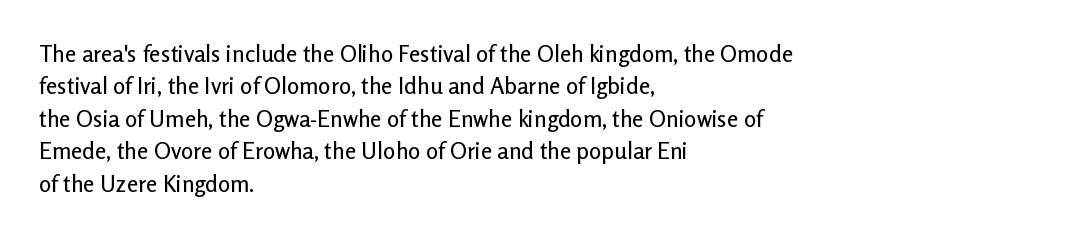
The image shows 23 px text type, upright; set left-aligned, normal line spacing (1.41x), normal letter spacing, not underlined.
